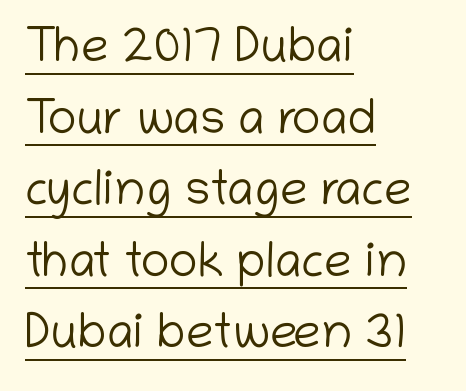
The image shows 49 px light sans-serif type, upright; set left-aligned, normal line spacing (1.46x), normal letter spacing, underlined; low stroke contrast and a medium x-height.
